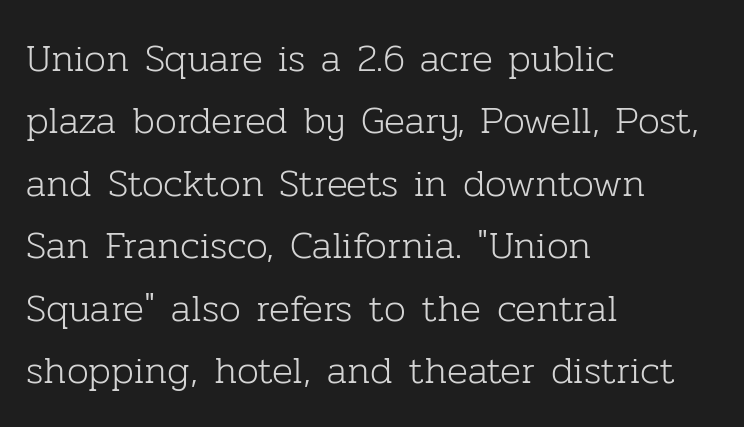
The image shows 39 px light serif type, upright; set left-aligned, normal line spacing (1.6x), normal letter spacing, not underlined; low stroke contrast and a medium x-height.
